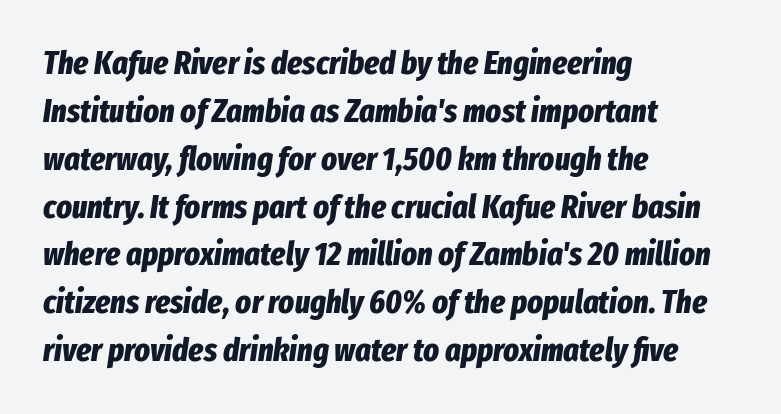
The image shows 33 px bold, condensed type, italic (leaning right); set left-aligned, normal line spacing (1.45x), normal letter spacing, not underlined; low stroke contrast and a medium x-height.
